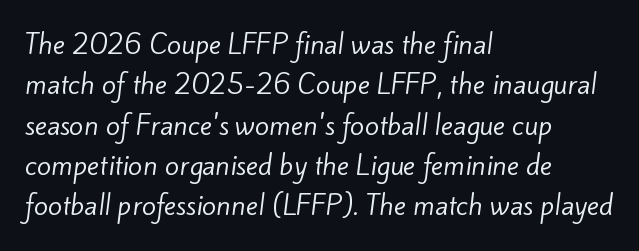
The image shows 26 px text type; set left-aligned, normal line spacing (1.55x), normal letter spacing, not underlined.
